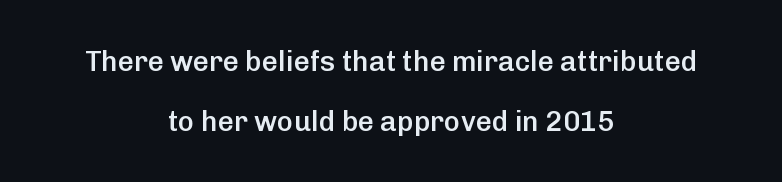
The image shows 28 px semibold sans-serif type, upright; set centered, loose line spacing (2.13x), normal letter spacing, not underlined; low stroke contrast and a medium x-height.
